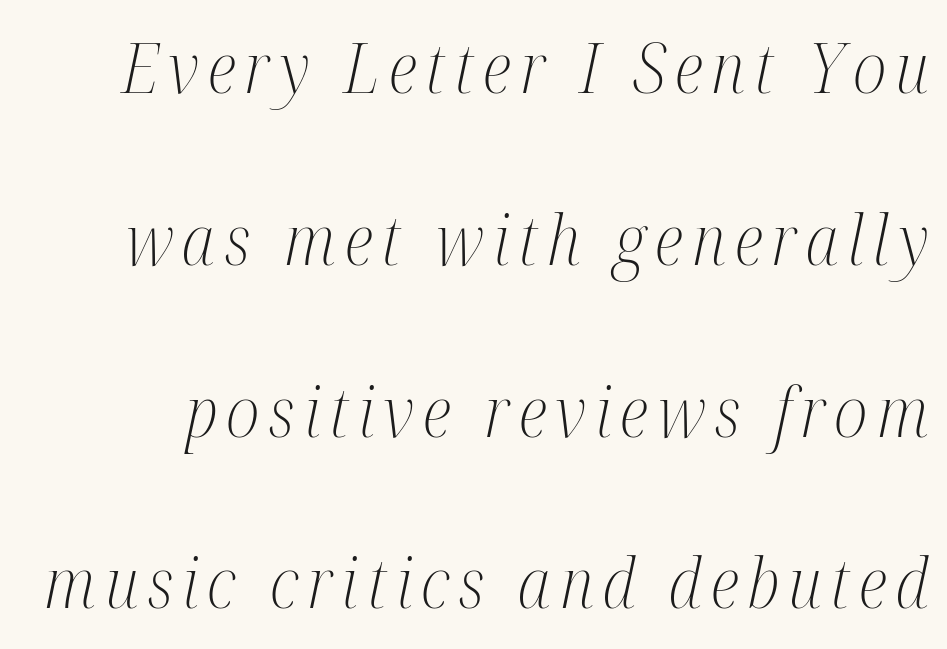
{"serif": "yes", "italic": "yes", "lean": "right", "slant_degrees": 12, "bold": "no", "weight": "light", "width": "condensed", "stroke_contrast": "medium", "x_height": "medium", "monospaced": "no", "underline": "no", "line_spacing": "loose", "line_spacing_ratio": 2.49, "glyph_px": 69}
